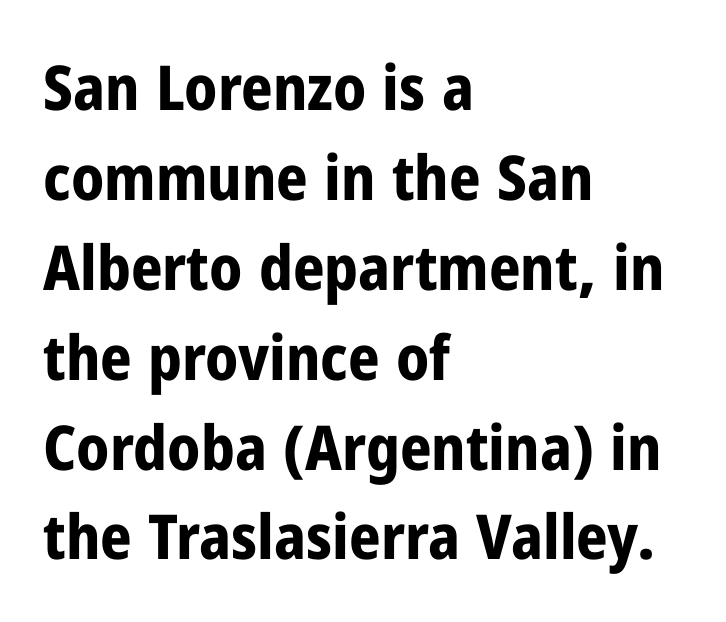
Q: Is the text bold? A: Yes.
Q: Is the text italic (slanted)? A: No, it is upright.
Q: Is the typeface a serif or a sans-serif typeface? A: Sans-serif.
Q: Is the text underlined? A: No.
Q: How is the paragraph aligned? A: Left-aligned.
Q: Is the spacing between letters normal or unusually wide? A: Normal.
Q: Is the spacing between lines tight, normal or loose? A: Normal.
Q: Width (condensed, normal, or wide)? A: Condensed.
Q: Stroke contrast? A: Low.
Q: x-height? A: Medium.
Q: Monospaced? A: No.
